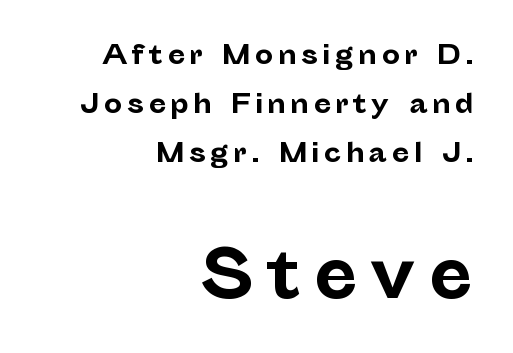
I'd call this a sans setting — the letters go barefoot. Scale increases going downward across the two blocks. Line ends are locked; line starts wander. Decoration check: the copy has no underline. I'd describe the lettering as bold — thick and assertive.
